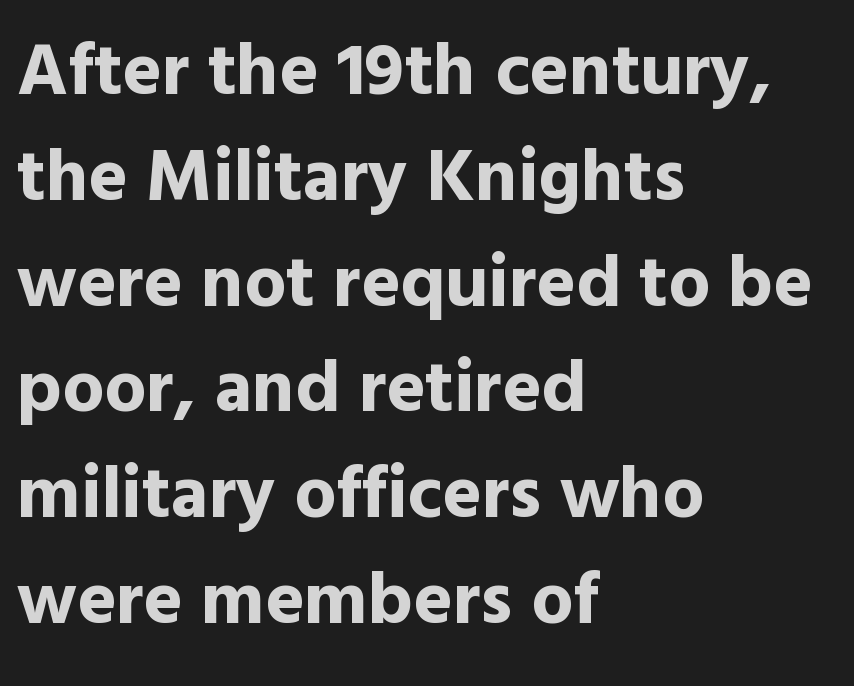
The letters stand upright; this is a roman face. What's the leading like? Ordinary, nothing unusual. You could call the tracking neutral — neither tight nor loose. What kind of face is this? One without serifs — a sans. Line beginnings align vertically; line endings do not. Descenders hang freely into open space.
